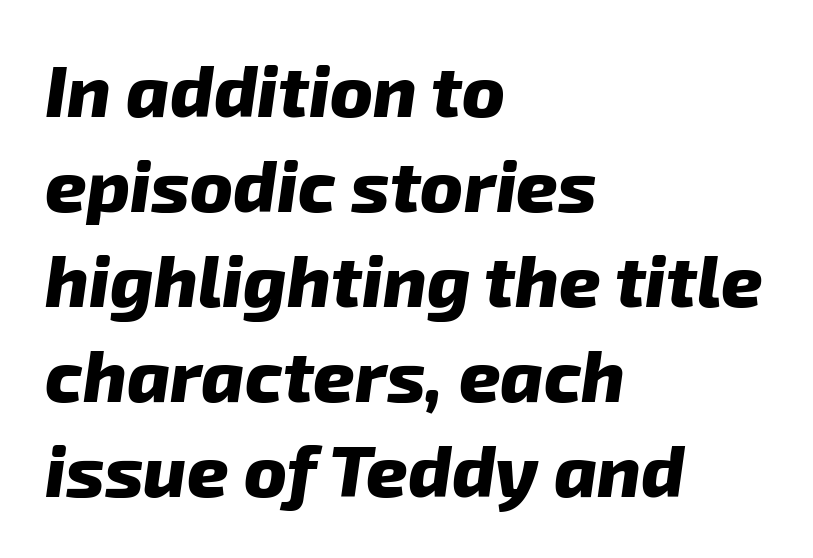
Q: Is the text bold? A: Yes.
Q: Is the text italic (slanted)? A: Yes, it leans right by about 8 degrees.
Q: Is the text underlined? A: No.
Q: How is the paragraph aligned? A: Left-aligned.
Q: Is the spacing between letters normal or unusually wide? A: Normal.
Q: Is the spacing between lines tight, normal or loose? A: Normal.
Q: Width (condensed, normal, or wide)? A: Normal.
Q: Stroke contrast? A: Low.
Q: x-height? A: Medium.
Q: Monospaced? A: No.
